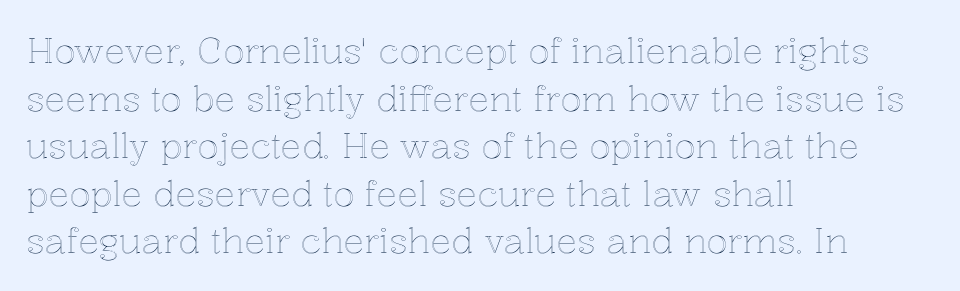
The image shows 35 px text type, upright; set left-aligned, normal line spacing (1.36x), normal letter spacing, not underlined; a medium x-height.
